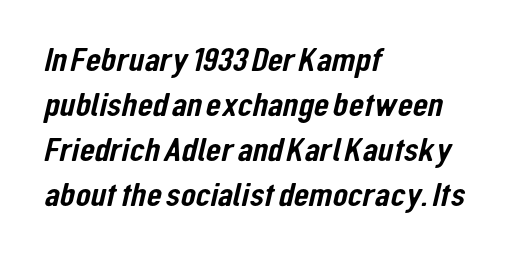
The image shows 35 px condensed sans-serif type; set left-aligned, normal line spacing (1.29x), normal letter spacing, not underlined; low stroke contrast and a medium x-height.
